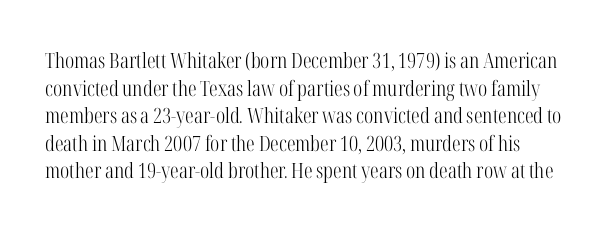
The image shows 21 px text type, upright; set normal line spacing (1.31x), normal letter spacing, not underlined.
